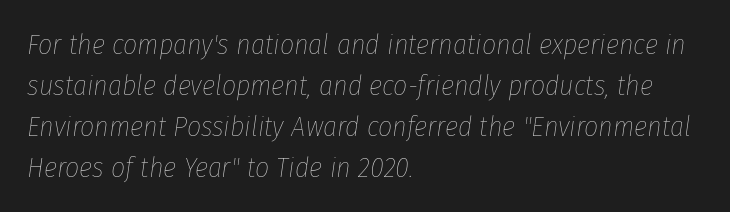
Q: Is the text bold? A: No.
Q: Is the text italic (slanted)? A: Yes, it leans right by about 8 degrees.
Q: Is the text underlined? A: No.
Q: How is the paragraph aligned? A: Left-aligned.
Q: Is the spacing between letters normal or unusually wide? A: Normal.
Q: Is the spacing between lines tight, normal or loose? A: Normal.
Q: Width (condensed, normal, or wide)? A: Condensed.
Q: Stroke contrast? A: Low.
Q: x-height? A: Medium.
Q: Monospaced? A: No.
